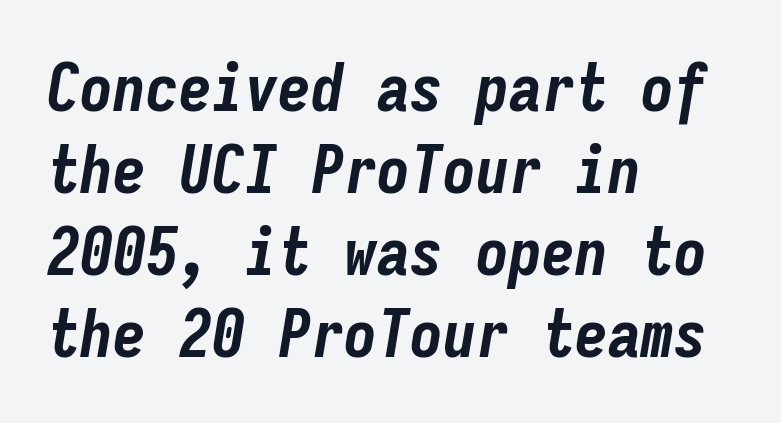
Q: Is the text bold? A: Yes.
Q: Is the text italic (slanted)? A: Yes, it leans right by about 9 degrees.
Q: Is the text underlined? A: No.
Q: How is the paragraph aligned? A: Left-aligned.
Q: Is the spacing between letters normal or unusually wide? A: Normal.
Q: Width (condensed, normal, or wide)? A: Condensed.
Q: Stroke contrast? A: Low.
Q: x-height? A: Medium.
Q: Monospaced? A: Yes.
